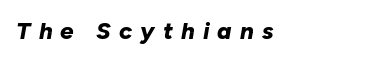
The image shows 24 px bold type, italic (leaning right); set unusually wide letter spacing (+0.34 em), not underlined.
